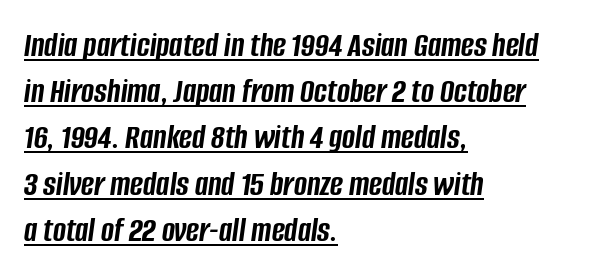
The image shows 35 px semibold, condensed type, italic (leaning right); set left-aligned, normal line spacing (1.32x), normal letter spacing, underlined; low stroke contrast and a large x-height.
